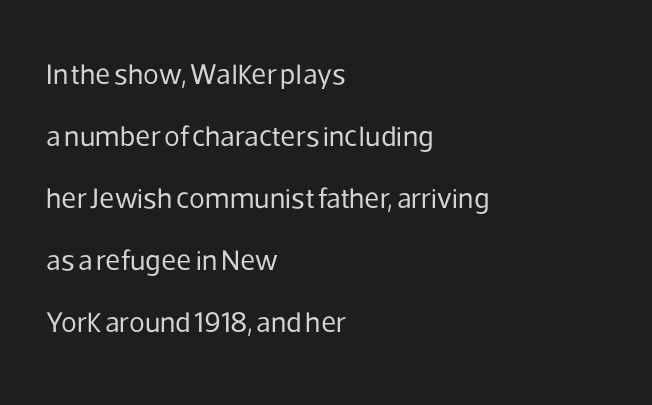
{"serif": "no", "italic": "no", "bold": "no", "weight": "regular", "width": "normal", "stroke_contrast": "low", "x_height": "medium", "monospaced": "no", "underline": "no", "align": "left", "line_spacing": "loose", "line_spacing_ratio": 2.14, "letter_spacing": "normal", "letter_spacing_em": 0.0, "glyph_px": 29}
